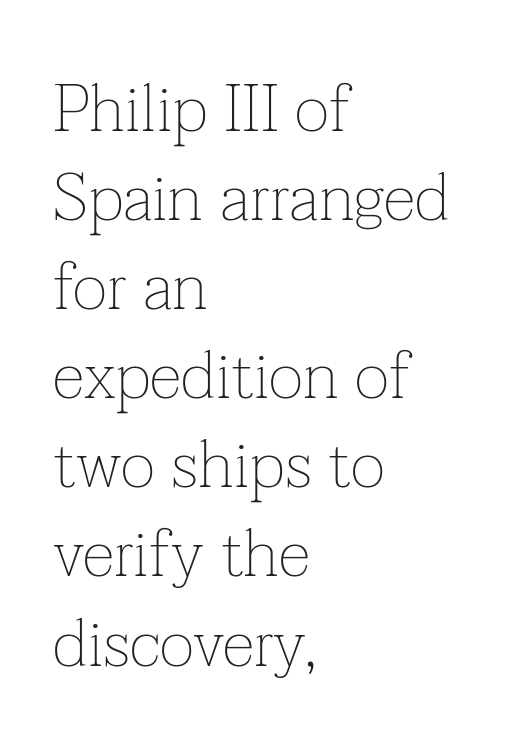
The strokes carry an ordinary text weight at most. Letters rest on an invisible, unmarked baseline. Letter spacing: default. Designer's note — italics off, roman on. Compared with typical paragraphs, the rows here are spaced about the same.
